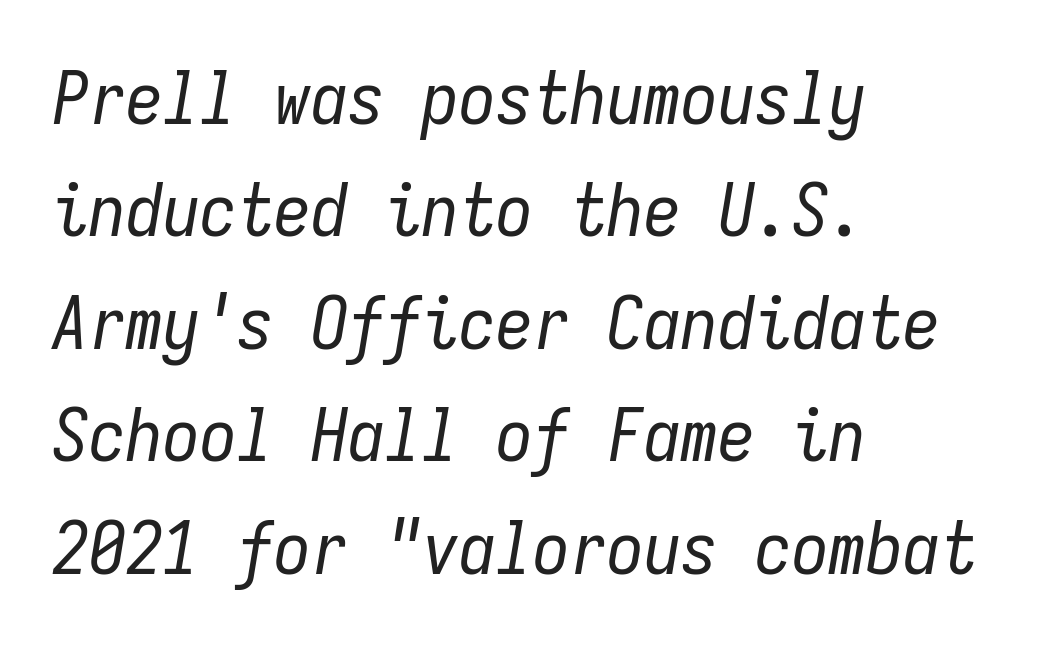
Q: Is the text bold? A: No.
Q: Is the text italic (slanted)? A: Yes, it leans right by about 9 degrees.
Q: Is the text underlined? A: No.
Q: How is the paragraph aligned? A: Left-aligned.
Q: Is the spacing between letters normal or unusually wide? A: Normal.
Q: Is the spacing between lines tight, normal or loose? A: Normal.
Q: Width (condensed, normal, or wide)? A: Condensed.
Q: Stroke contrast? A: Low.
Q: x-height? A: Medium.
Q: Monospaced? A: Yes.
